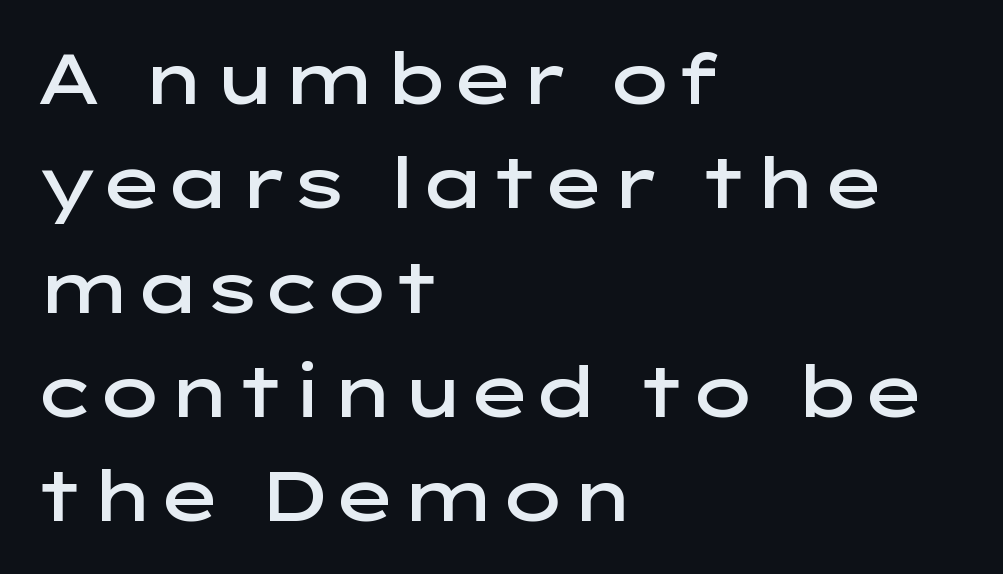
{"serif": "no", "italic": "no", "bold": "semi", "weight": "semibold", "width": "wide", "stroke_contrast": "low", "x_height": "medium", "monospaced": "no", "underline": "no", "align": "left", "line_spacing": "normal", "line_spacing_ratio": 1.49, "letter_spacing": "normal", "letter_spacing_em": 0.0, "glyph_px": 70}
